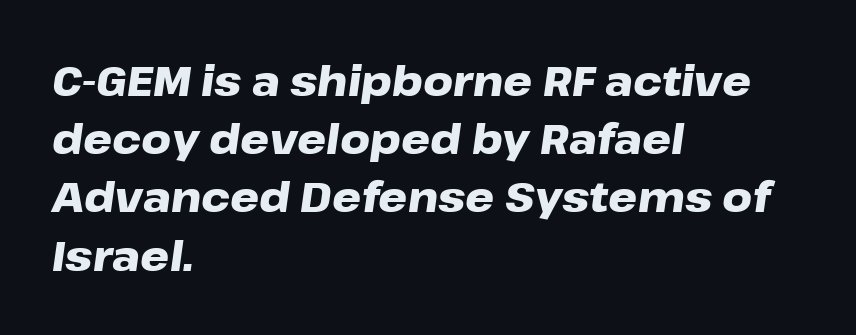
{"italic": "yes", "lean": "right", "slant_degrees": 8, "bold": "yes", "weight": "heavy", "width": "wide", "stroke_contrast": "low", "x_height": "medium", "monospaced": "no", "underline": "no", "align": "left", "line_spacing": "normal", "line_spacing_ratio": 1.42, "letter_spacing": "normal", "letter_spacing_em": 0.0, "glyph_px": 41}
